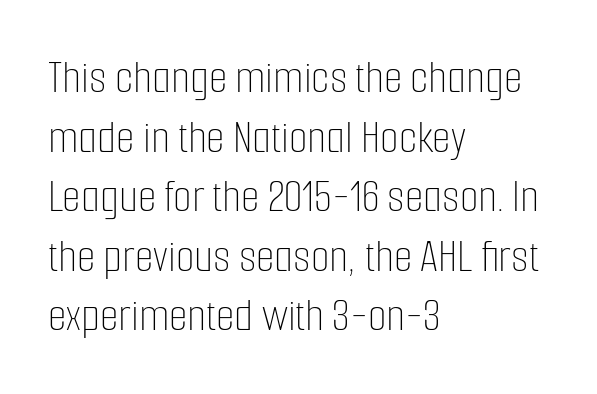
This rendering features lettering with no underline. Typeset ragged right — the left edge is the straight one. Is the type heavy? It reads as light-to-regular instead. Posture: straight, roman, zero tilt.
